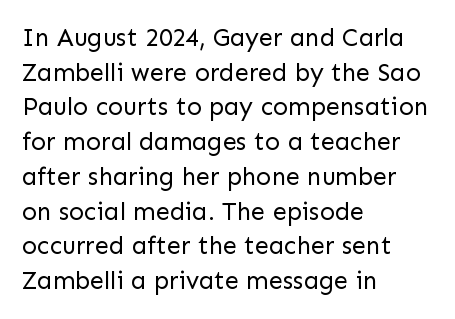
The letters stand straight up with perfectly vertical stems. The typesetter chose a ragged-right arrangement here. What's the leading like? Ordinary, nothing unusual. Nothing unusual about the tracking: characters are spaced as the font intends. Is the stroke heavy? The answer is a plain regular-or-lighter.
